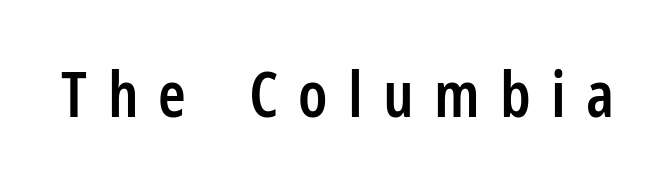
The image shows 63 px semibold, condensed sans-serif type, upright; set unusually wide letter spacing (+0.32 em), not underlined; low stroke contrast and a medium x-height.
